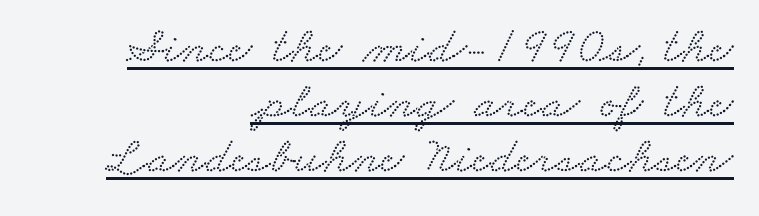
The image shows 52 px wide type; set right-aligned, tight line spacing (1.06x), normal letter spacing, underlined; low stroke contrast and a small x-height.
